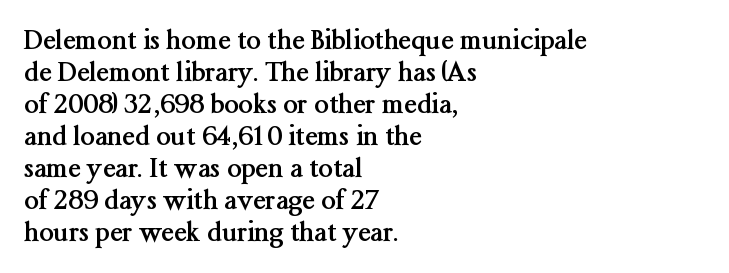
Q: Is the text bold? A: Yes.
Q: Is the text italic (slanted)? A: No, it is upright.
Q: Is the text underlined? A: No.
Q: How is the paragraph aligned? A: Left-aligned.
Q: Is the spacing between letters normal or unusually wide? A: Normal.
